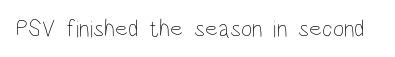
{"italic": "no", "bold": "no", "underline": "no", "letter_spacing": "normal", "letter_spacing_em": 0.0, "glyph_px": 24}
